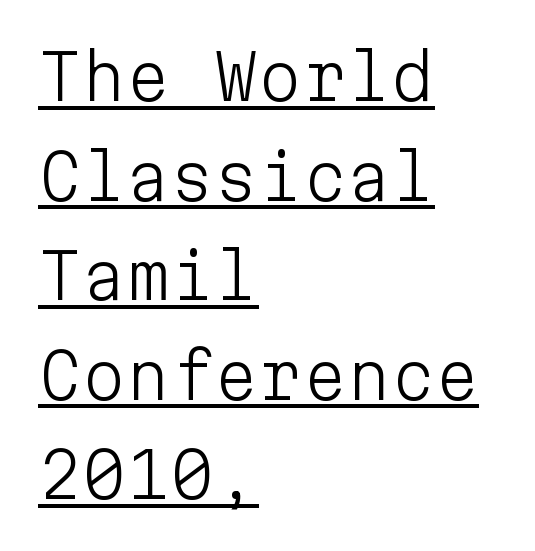
{"serif": "no", "italic": "no", "bold": "no", "weight": "light", "width": "normal", "stroke_contrast": "low", "x_height": "medium", "monospaced": "yes", "underline": "yes", "align": "left", "line_spacing": "normal", "line_spacing_ratio": 1.58, "letter_spacing": "normal", "letter_spacing_em": 0.0, "glyph_px": 63}
